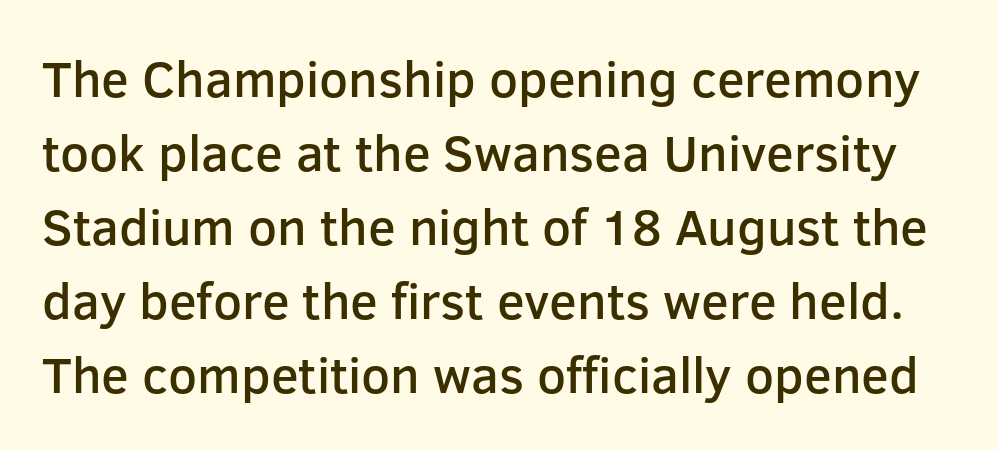
There is no visible air inserted between adjacent glyphs. Nope, no serifs anywhere on these letters. The face used here is proportionally spaced, like ordinary book or web type. Any mark beneath the type? The region is blank.
